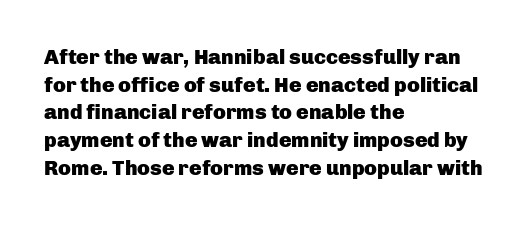
It's the straight-up-and-down kind of type. The words here are not underlined. Summary of vertical rhythm: regular, with standard interline spacing. Alignment: flush left. The rendering keeps characters at their native spacing.
